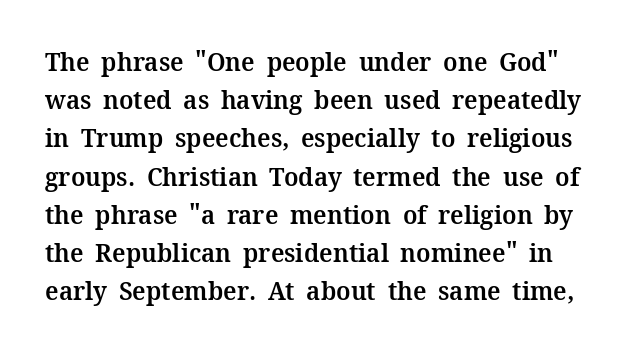
The image shows 26 px text type, upright; set normal line spacing (1.47x), normal letter spacing, not underlined.
